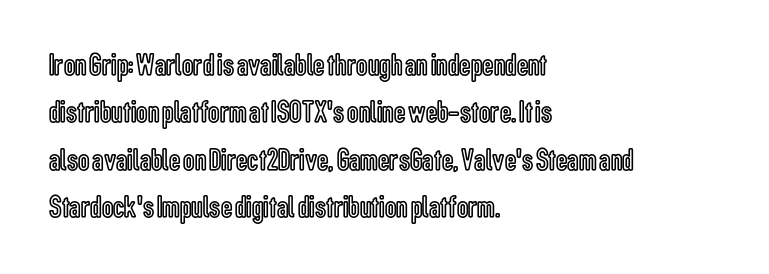
Q: Is the text italic (slanted)? A: No, it is upright.
Q: Is the text underlined? A: No.
Q: How is the paragraph aligned? A: Left-aligned.
Q: Is the spacing between letters normal or unusually wide? A: Normal.
Q: Is the spacing between lines tight, normal or loose? A: Normal.
Q: Width (condensed, normal, or wide)? A: Condensed.
Q: x-height? A: Medium.
Q: Monospaced? A: No.
